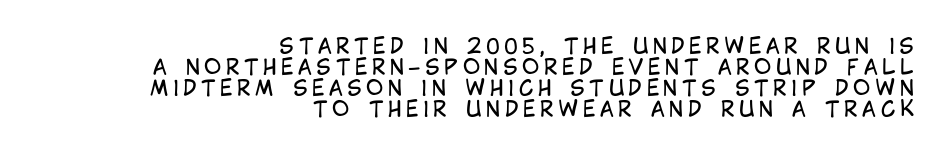
Rule under the text: the space is simply empty. The rendering inserts visible extra space after every character. Weight class: somewhere from thin through regular. Short and long lines alike share a common ending point at right.
